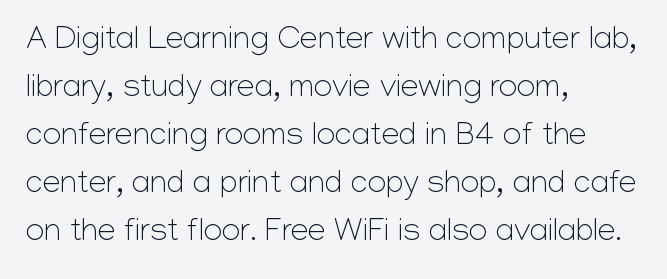
Q: Is the text bold? A: No.
Q: Is the text italic (slanted)? A: No, it is upright.
Q: Is the typeface a serif or a sans-serif typeface? A: Sans-serif.
Q: Is the text underlined? A: No.
Q: How is the paragraph aligned? A: Left-aligned.
Q: Is the spacing between letters normal or unusually wide? A: Normal.
Q: Is the spacing between lines tight, normal or loose? A: Normal.
Q: Width (condensed, normal, or wide)? A: Normal.
Q: Stroke contrast? A: Low.
Q: x-height? A: Medium.
Q: Monospaced? A: No.
